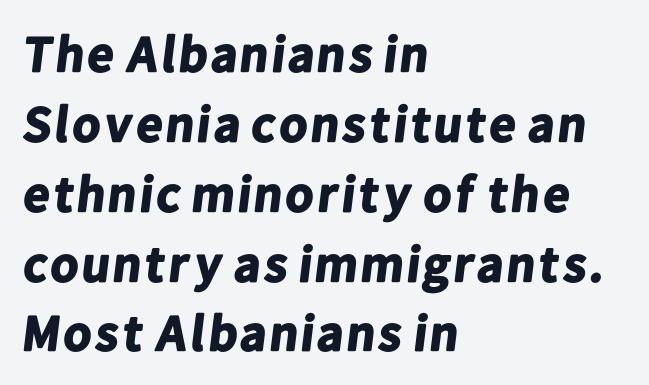
The passage is arranged the way most books set body copy — flush left. The gaps between neighbouring characters are ordinary and unremarkable. Regarding serifs, this sample does without them. Think of a printed novel: that variable character pitch is what you see here. Anything drawn beneath the words? Only blank space. How would I describe the line gaps? Plain and ordinary.
